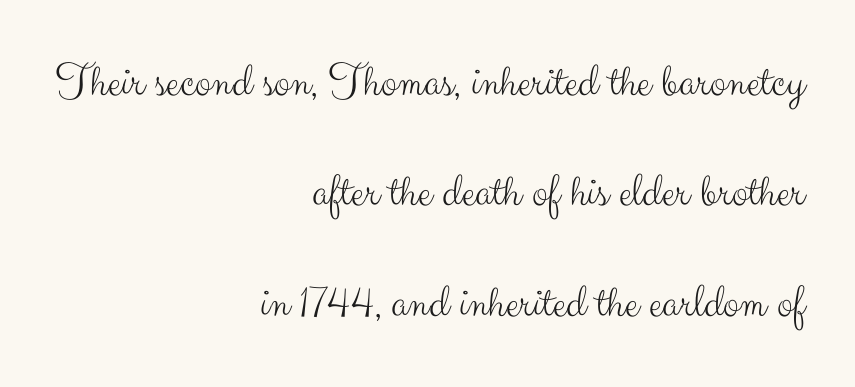
{"serif": "no", "bold": "no", "weight": "light", "width": "normal", "stroke_contrast": "medium", "x_height": "small", "monospaced": "no", "underline": "no", "align": "right", "line_spacing": "loose", "line_spacing_ratio": 2.3, "letter_spacing": "normal", "letter_spacing_em": 0.0, "glyph_px": 48}
